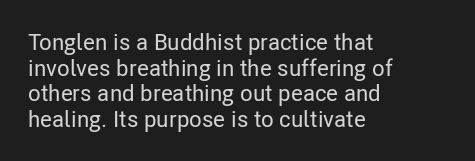
The image shows 23 px text type, upright; set left-aligned, tight line spacing (1.11x), normal letter spacing, not underlined.
